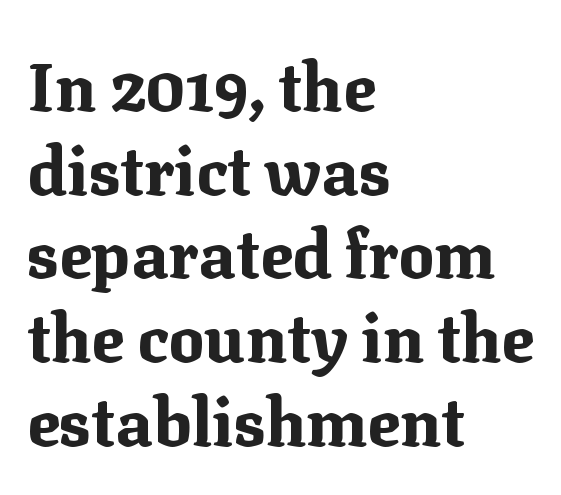
The image shows 67 px bold serif type, upright; set left-aligned, normal line spacing (1.25x), normal letter spacing, not underlined; medium stroke contrast and a medium x-height.
